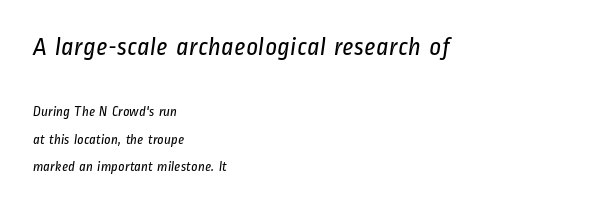
{"bold": "no", "underline": "no", "align": "left", "line_spacing": "loose", "line_spacing_ratio": 1.95, "letter_spacing": "normal", "letter_spacing_em": 0.0, "larger_block": "first", "size_ratio": 1.86, "glyph_px": 26}
